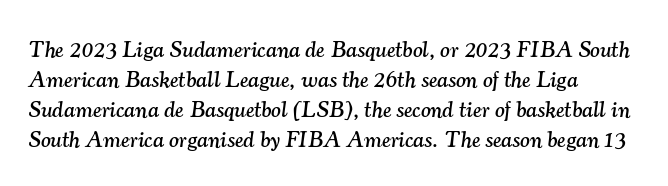
Q: Is the text italic (slanted)? A: Yes, it leans right by about 7 degrees.
Q: Is the text underlined? A: No.
Q: How is the paragraph aligned? A: Left-aligned.
Q: Is the spacing between letters normal or unusually wide? A: Normal.
Q: Is the spacing between lines tight, normal or loose? A: Normal.
